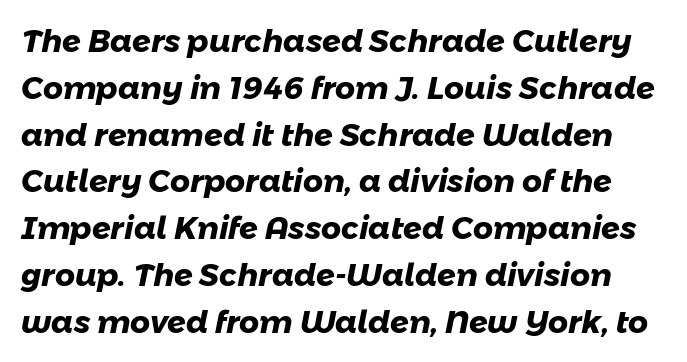
The image shows 31 px heavy sans-serif type; set normal line spacing (1.51x), normal letter spacing, not underlined; low stroke contrast and a medium x-height.
